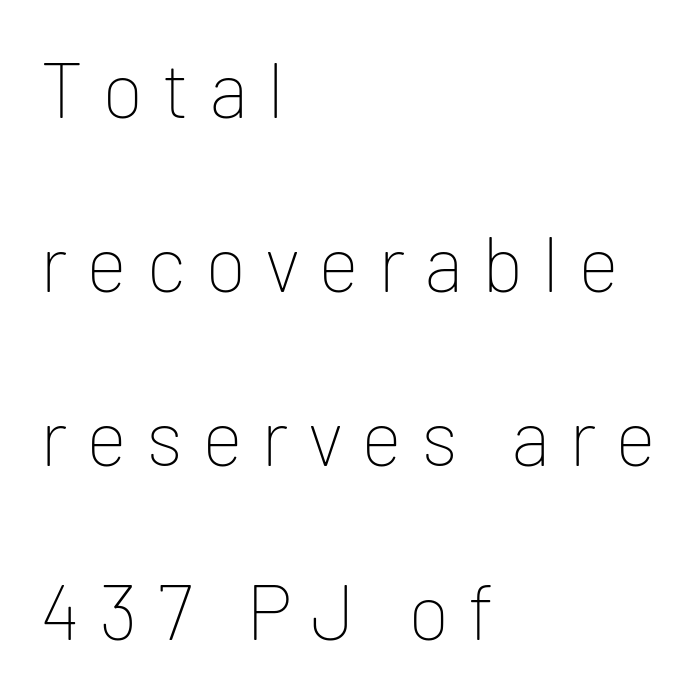
Font category for this specimen: sans-serif. Counters stay open thanks to moderate or lighter strokes. No italicization has been applied; the sample stays upright. Each letter keeps its own natural width here, so spacing adapts to shape.
